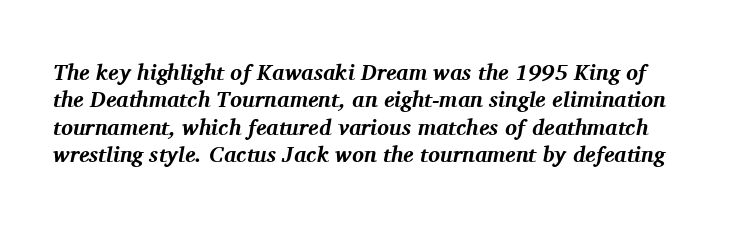
Q: Is the text bold? A: Yes.
Q: Is the text italic (slanted)? A: Yes, it leans right by about 11 degrees.
Q: Is the text underlined? A: No.
Q: Is the spacing between letters normal or unusually wide? A: Normal.
